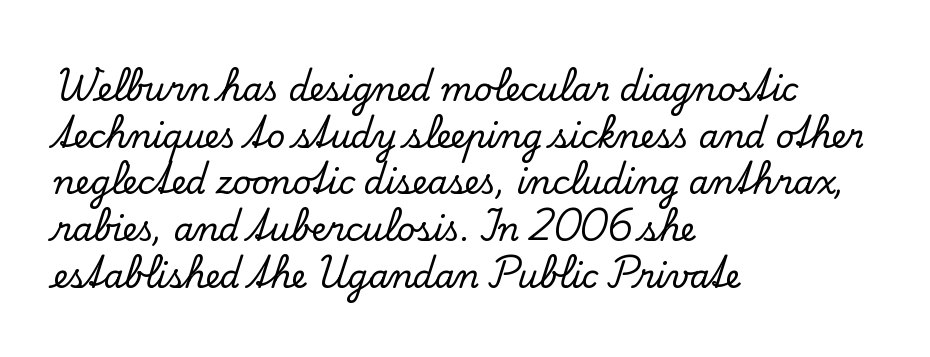
Q: Is the text italic (slanted)? A: Yes.
Q: Is the typeface a serif or a sans-serif typeface? A: Serif.
Q: Is the text underlined? A: No.
Q: How is the paragraph aligned? A: Left-aligned.
Q: Is the spacing between letters normal or unusually wide? A: Normal.
Q: Is the spacing between lines tight, normal or loose? A: Normal.
Q: Width (condensed, normal, or wide)? A: Normal.
Q: Stroke contrast? A: Low.
Q: x-height? A: Small.
Q: Monospaced? A: No.
